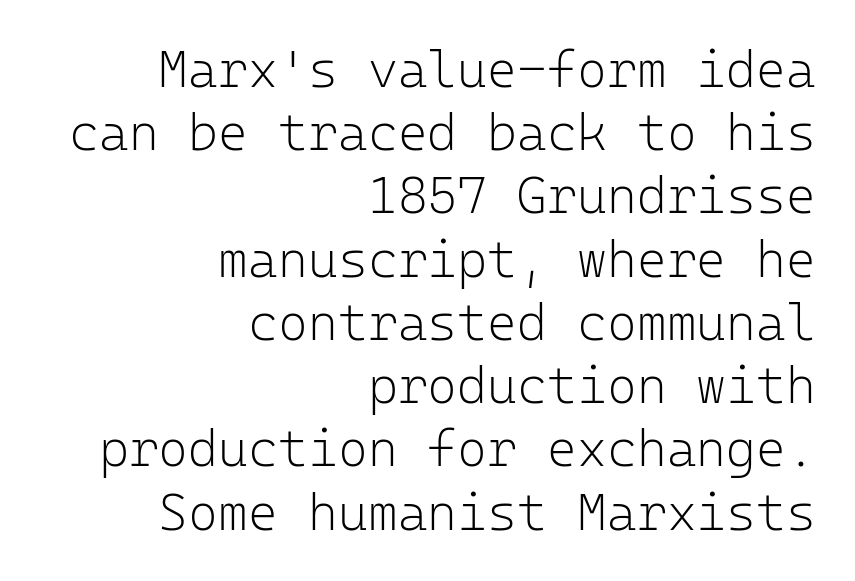
{"serif": "no", "italic": "no", "bold": "no", "weight": "light", "width": "normal", "stroke_contrast": "low", "x_height": "medium", "monospaced": "yes", "underline": "no", "align": "right", "line_spacing_ratio": 1.24, "letter_spacing": "normal", "letter_spacing_em": 0.0, "glyph_px": 51}
